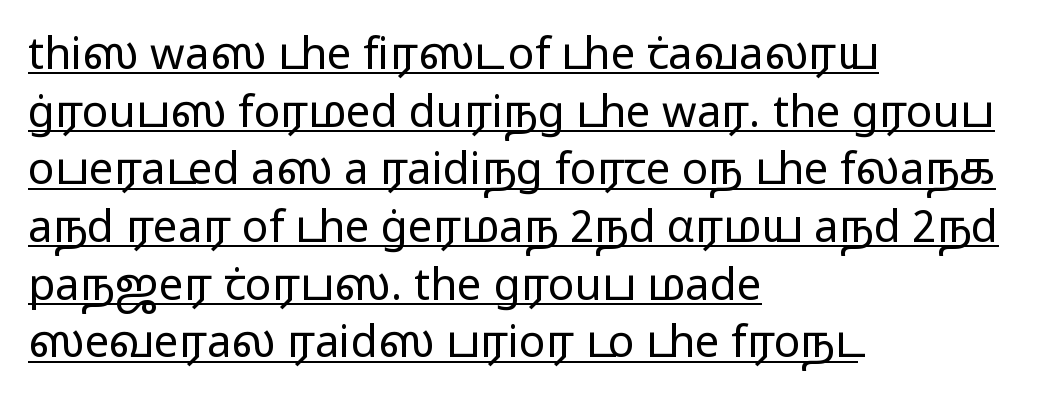
The image shows 44 px regular-weight, wide sans-serif type, upright; set left-aligned, normal line spacing (1.31x), normal letter spacing, underlined; low stroke contrast and a medium x-height.
